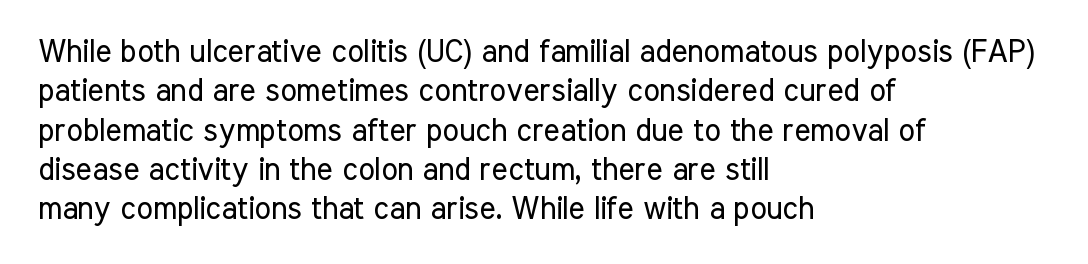
Q: Is the text bold? A: No.
Q: Is the text italic (slanted)? A: No, it is upright.
Q: Is the typeface a serif or a sans-serif typeface? A: Sans-serif.
Q: Is the text underlined? A: No.
Q: How is the paragraph aligned? A: Left-aligned.
Q: Is the spacing between letters normal or unusually wide? A: Normal.
Q: Is the spacing between lines tight, normal or loose? A: Normal.
Q: Width (condensed, normal, or wide)? A: Condensed.
Q: Stroke contrast? A: Low.
Q: x-height? A: Medium.
Q: Monospaced? A: No.
